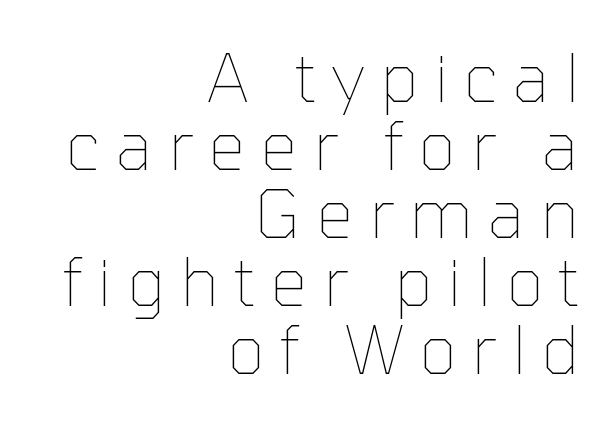
The gap between lines stays unmarked. Which margin do the lines hug? The right one — the left edge is uneven. Is there much room between lines? No — they nearly touch. The typesetting does not lean heavy: it is not bold.
